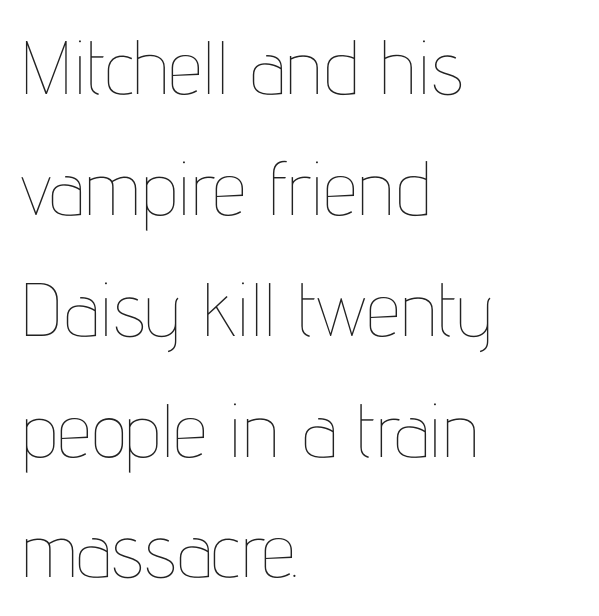
Vertical strokes here are truly vertical. What stands out about the letter spacing? Nothing — it is the standard amount. Note the varied advance widths — an 'i' is clearly narrower than an 'm'. Caption: face not bold, strokes unweighted. Teacher's note: observe the even left margin — that is flush-left alignment.
